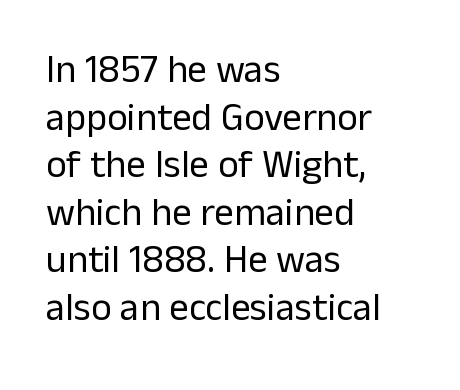
Q: Is the text bold? A: No.
Q: Is the text italic (slanted)? A: No, it is upright.
Q: Is the typeface a serif or a sans-serif typeface? A: Sans-serif.
Q: Is the text underlined? A: No.
Q: How is the paragraph aligned? A: Left-aligned.
Q: Is the spacing between letters normal or unusually wide? A: Normal.
Q: Width (condensed, normal, or wide)? A: Normal.
Q: Stroke contrast? A: Low.
Q: x-height? A: Medium.
Q: Monospaced? A: No.
